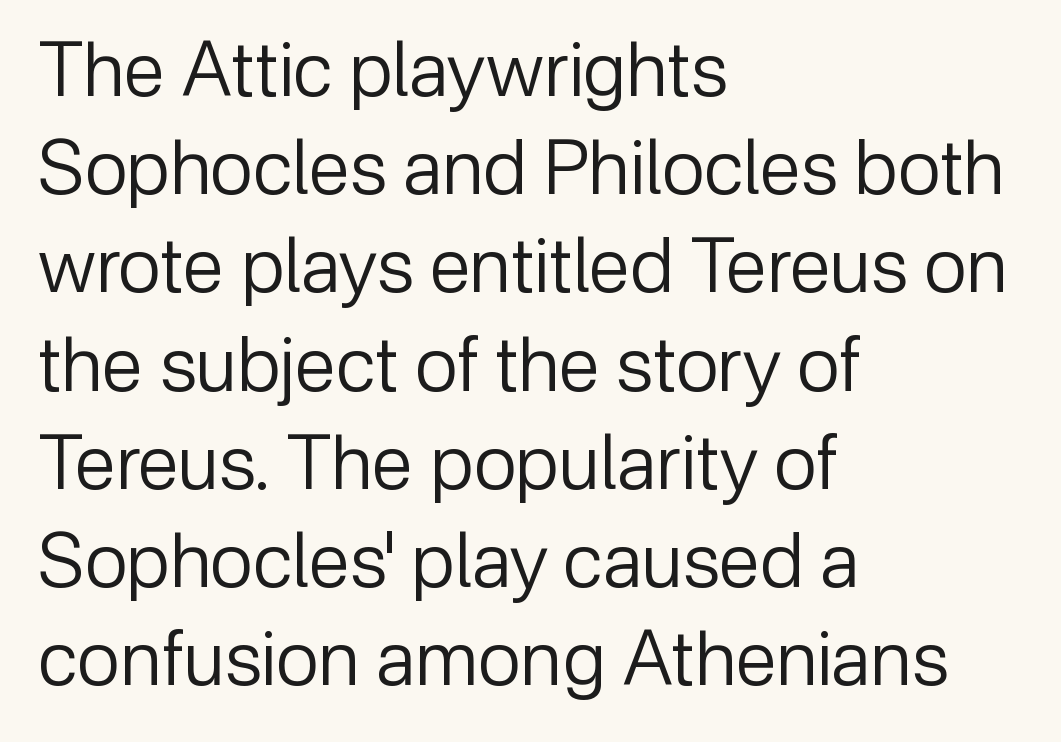
Q: Is the text bold? A: No.
Q: Is the text italic (slanted)? A: No, it is upright.
Q: Is the typeface a serif or a sans-serif typeface? A: Sans-serif.
Q: Is the text underlined? A: No.
Q: How is the paragraph aligned? A: Left-aligned.
Q: Is the spacing between letters normal or unusually wide? A: Normal.
Q: Is the spacing between lines tight, normal or loose? A: Normal.
Q: Width (condensed, normal, or wide)? A: Normal.
Q: Stroke contrast? A: Low.
Q: x-height? A: Medium.
Q: Monospaced? A: No.
